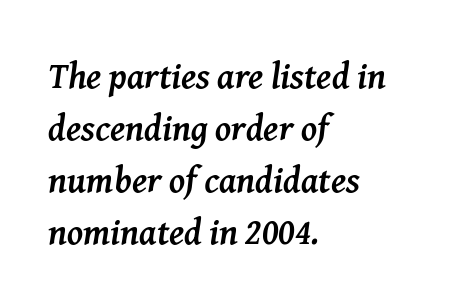
{"serif": "yes", "italic": "yes", "lean": "right", "slant_degrees": 8, "bold": "yes", "weight": "semibold", "width": "normal", "stroke_contrast": "medium", "x_height": "medium", "monospaced": "no", "underline": "no", "align": "left", "line_spacing": "normal", "line_spacing_ratio": 1.44, "letter_spacing": "normal", "letter_spacing_em": 0.0, "glyph_px": 36}
